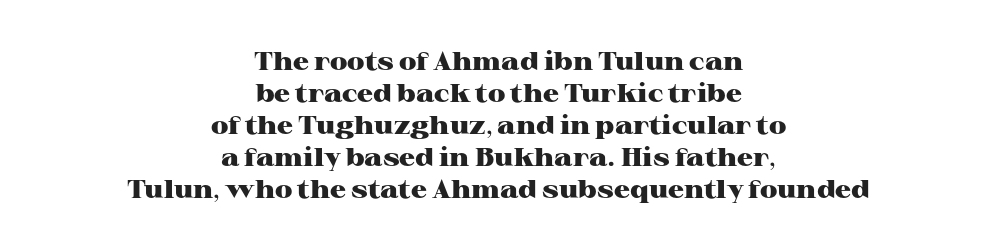
{"italic": "no", "bold": "yes", "underline": "no", "align": "center", "line_spacing": "normal", "line_spacing_ratio": 1.28, "letter_spacing": "normal", "letter_spacing_em": 0.0, "glyph_px": 25}
